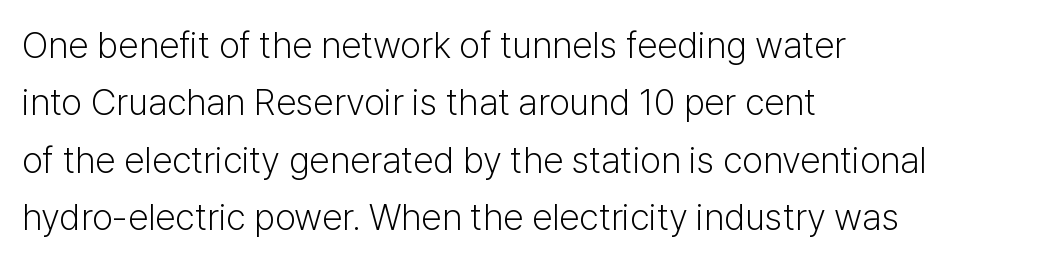
{"serif": "no", "italic": "no", "bold": "no", "weight": "light", "width": "normal", "stroke_contrast": "low", "x_height": "medium", "monospaced": "no", "underline": "no", "align": "left", "line_spacing": "normal", "line_spacing_ratio": 1.55, "letter_spacing": "normal", "letter_spacing_em": 0.0, "glyph_px": 37}
